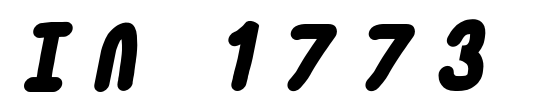
The image shows 67 px heavy, condensed sans-serif type; set unusually wide letter spacing (+0.38 em), not underlined; low stroke contrast and a large x-height.
